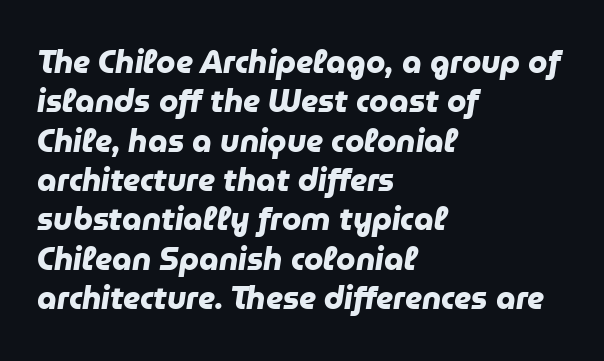
Q: Is the text bold? A: Yes.
Q: Is the typeface a serif or a sans-serif typeface? A: Sans-serif.
Q: Is the text underlined? A: No.
Q: How is the paragraph aligned? A: Left-aligned.
Q: Is the spacing between letters normal or unusually wide? A: Normal.
Q: Is the spacing between lines tight, normal or loose? A: Normal.
Q: Width (condensed, normal, or wide)? A: Normal.
Q: Stroke contrast? A: Low.
Q: x-height? A: Medium.
Q: Monospaced? A: No.
